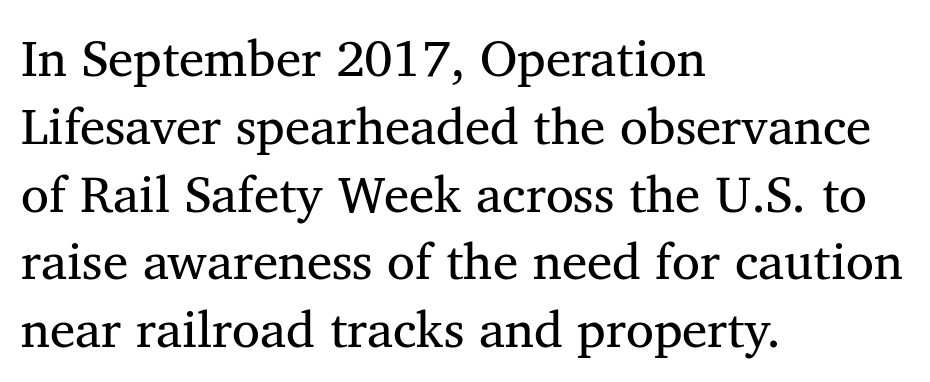
The image shows 51 px regular-weight serif type, upright; set left-aligned, normal line spacing (1.33x), normal letter spacing, not underlined; medium stroke contrast and a medium x-height.
